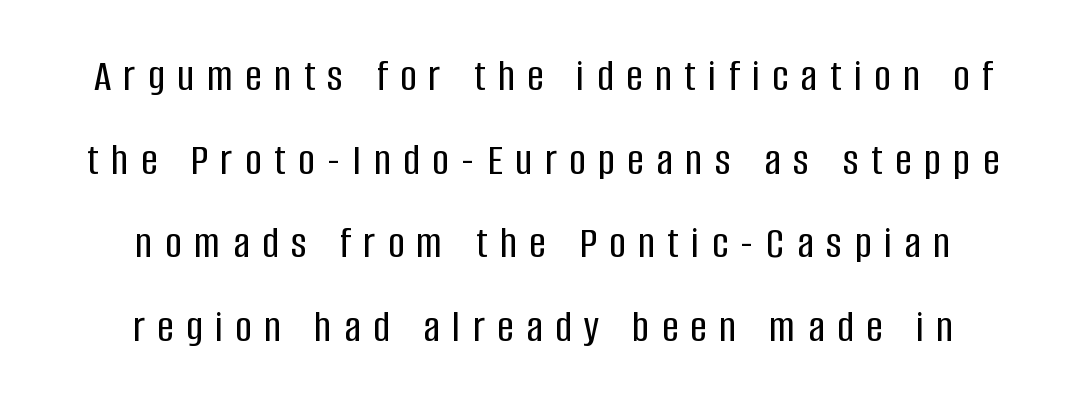
Character widths vary here, with narrow letters taking less room than wide ones. The lines are quadded center. Vertical strokes here are truly vertical. The passage shown is not underscored anywhere.
